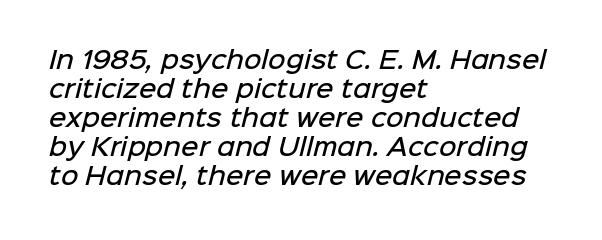
{"bold": "semi", "underline": "no", "align": "left", "line_spacing_ratio": 1.21, "letter_spacing": "normal", "letter_spacing_em": 0.0, "glyph_px": 24}
